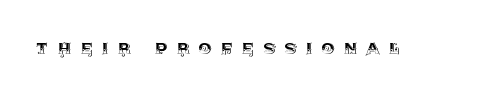
{"italic": "no", "underline": "no", "letter_spacing": "wide", "letter_spacing_em": 0.43, "glyph_px": 21}
